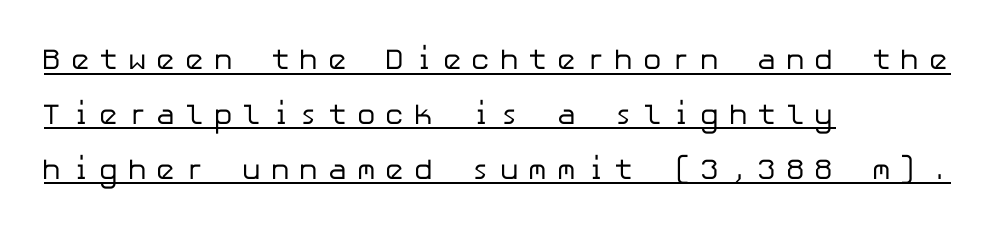
The image shows 29 px regular-weight sans-serif type, upright; set left-aligned, line spacing 1.89x, unusually wide letter spacing (+0.32 em), underlined; low stroke contrast and a medium x-height.
